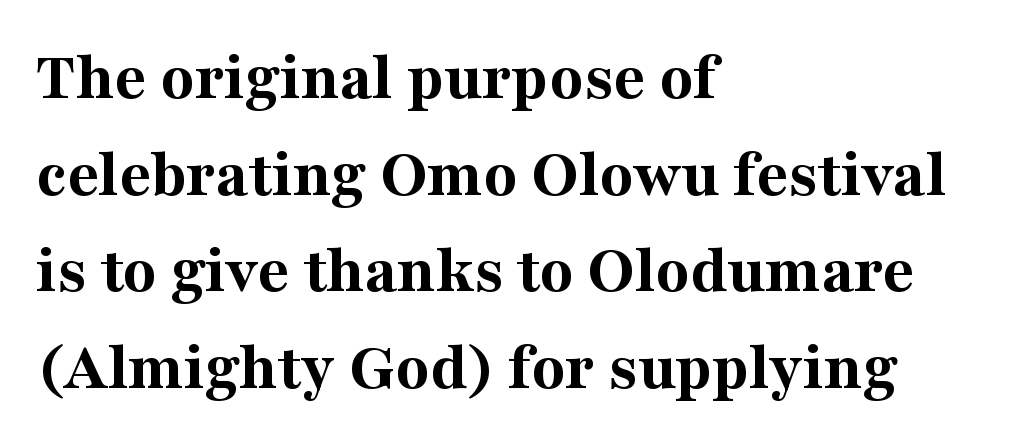
{"serif": "yes", "italic": "no", "bold": "yes", "weight": "bold", "width": "normal", "stroke_contrast": "medium", "x_height": "medium", "monospaced": "no", "underline": "no", "align": "left", "line_spacing": "normal", "line_spacing_ratio": 1.4, "letter_spacing": "normal", "letter_spacing_em": 0.0, "glyph_px": 69}
